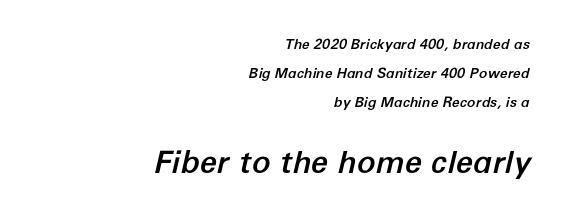
Q: Is the text italic (slanted)? A: Yes, it leans right by about 12 degrees.
Q: Is the text underlined? A: No.
Q: How is the paragraph aligned? A: Right-aligned.
Q: Is the spacing between letters normal or unusually wide? A: Normal.
Q: Is the spacing between lines tight, normal or loose? A: Loose.
Q: Which block of text is set in a larger size, the first (top) or the second (bottom)? A: The second (bottom) one.
Q: Width (condensed, normal, or wide)? A: Normal.
Q: Stroke contrast? A: Low.
Q: x-height? A: Medium.
Q: Monospaced? A: No.
